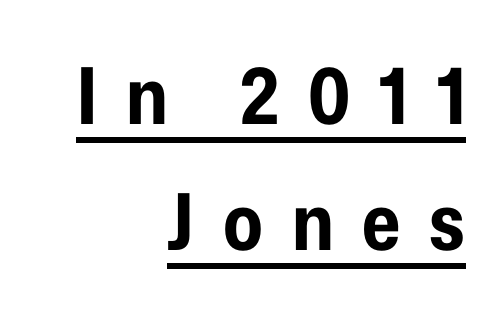
Q: Is the text bold? A: Yes.
Q: Is the text italic (slanted)? A: No, it is upright.
Q: Is the typeface a serif or a sans-serif typeface? A: Sans-serif.
Q: Is the text underlined? A: Yes.
Q: How is the paragraph aligned? A: Right-aligned.
Q: Is the spacing between letters normal or unusually wide? A: Unusually wide.
Q: Is the spacing between lines tight, normal or loose? A: Normal.
Q: Width (condensed, normal, or wide)? A: Condensed.
Q: Stroke contrast? A: Low.
Q: x-height? A: Medium.
Q: Monospaced? A: No.
